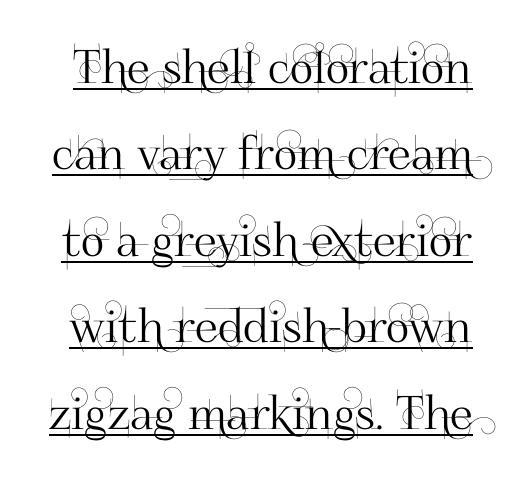
Q: Is the text italic (slanted)? A: No, it is upright.
Q: Is the typeface a serif or a sans-serif typeface? A: Sans-serif.
Q: Is the text underlined? A: Yes.
Q: Is the spacing between letters normal or unusually wide? A: Normal.
Q: Width (condensed, normal, or wide)? A: Normal.
Q: Stroke contrast? A: High.
Q: x-height? A: Small.
Q: Monospaced? A: No.
